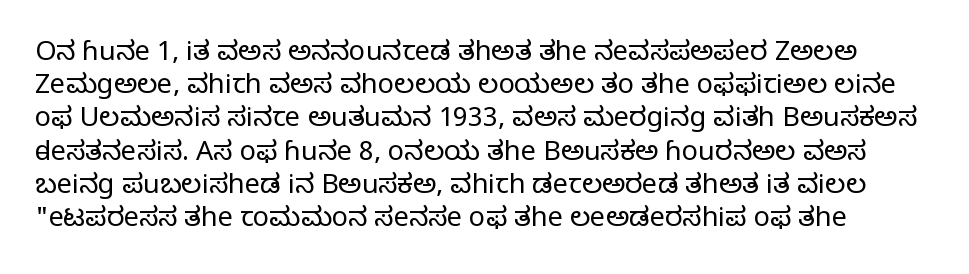
{"italic": "no", "bold": "no", "underline": "no", "line_spacing_ratio": 1.23, "letter_spacing": "normal", "letter_spacing_em": 0.0, "glyph_px": 27}
